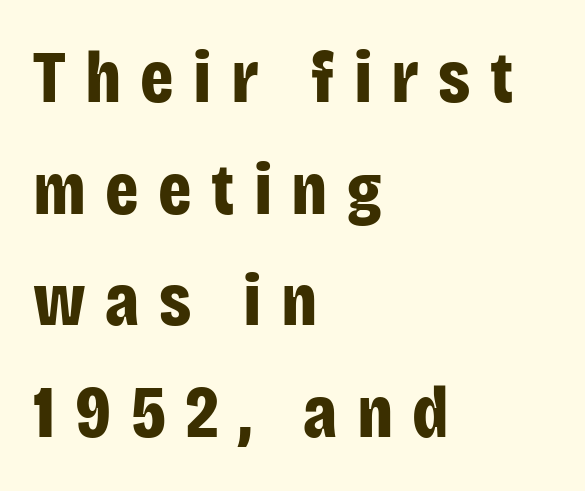
The image shows 74 px bold, condensed sans-serif type, upright; set left-aligned, normal line spacing (1.51x), unusually wide letter spacing (+0.26 em), not underlined; low stroke contrast and a large x-height.
